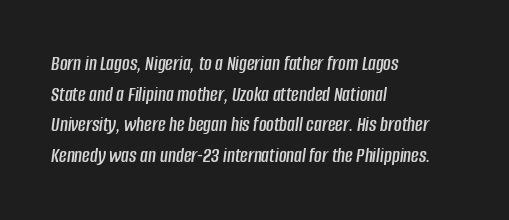
Q: Is the text italic (slanted)? A: Yes, it leans right by about 8 degrees.
Q: Is the text underlined? A: No.
Q: How is the paragraph aligned? A: Left-aligned.
Q: Is the spacing between letters normal or unusually wide? A: Normal.
Q: Is the spacing between lines tight, normal or loose? A: Normal.
